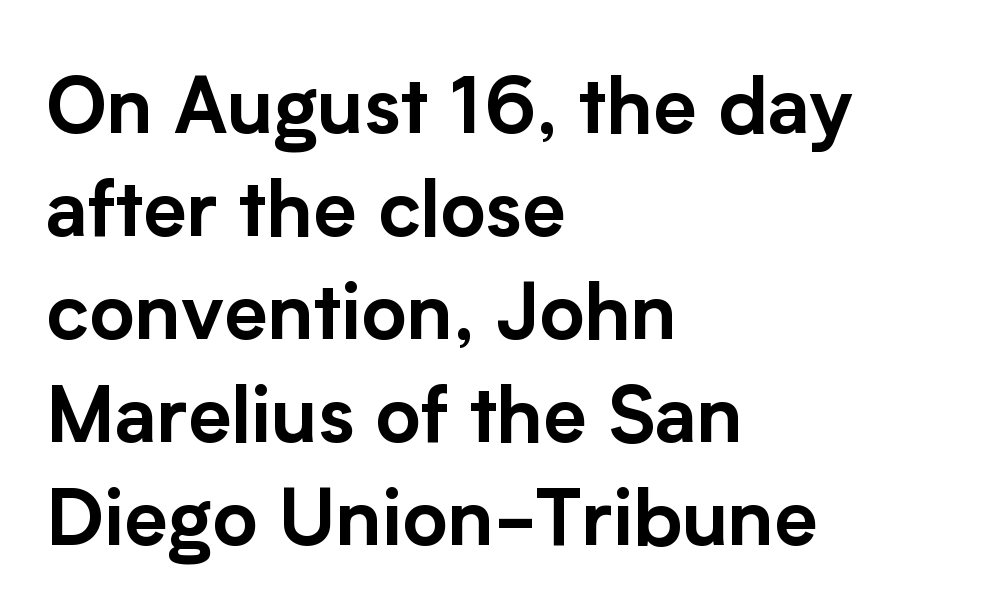
Q: Is the text italic (slanted)? A: No, it is upright.
Q: Is the typeface a serif or a sans-serif typeface? A: Sans-serif.
Q: Is the text underlined? A: No.
Q: How is the paragraph aligned? A: Left-aligned.
Q: Is the spacing between letters normal or unusually wide? A: Normal.
Q: Is the spacing between lines tight, normal or loose? A: Normal.
Q: Width (condensed, normal, or wide)? A: Normal.
Q: Stroke contrast? A: Low.
Q: x-height? A: Medium.
Q: Monospaced? A: No.
